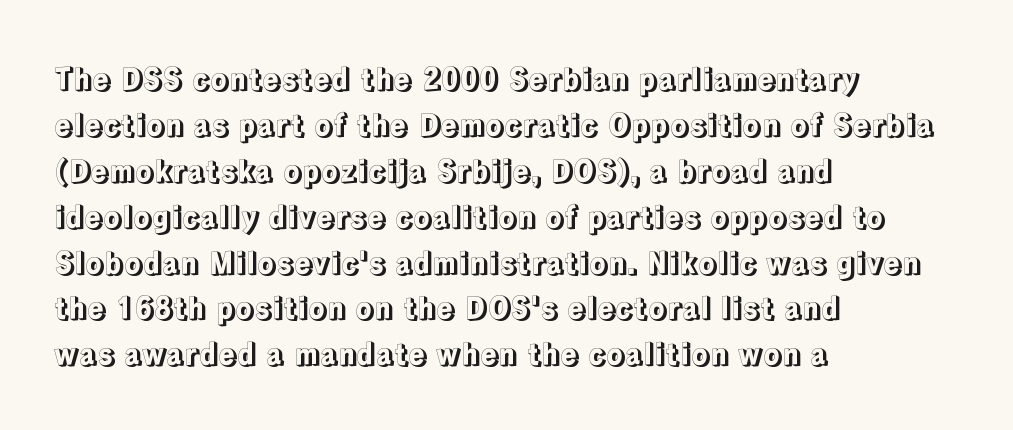
Q: Is the text italic (slanted)? A: No, it is upright.
Q: Is the text underlined? A: No.
Q: How is the paragraph aligned? A: Left-aligned.
Q: Is the spacing between letters normal or unusually wide? A: Normal.
Q: Is the spacing between lines tight, normal or loose? A: Normal.
Q: Width (condensed, normal, or wide)? A: Normal.
Q: x-height? A: Medium.
Q: Monospaced? A: No.
